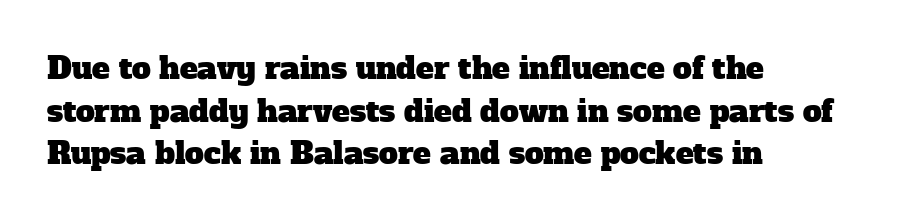
The image shows 30 px serif type; set left-aligned, normal line spacing (1.42x), normal letter spacing, not underlined; low stroke contrast and a medium x-height.
